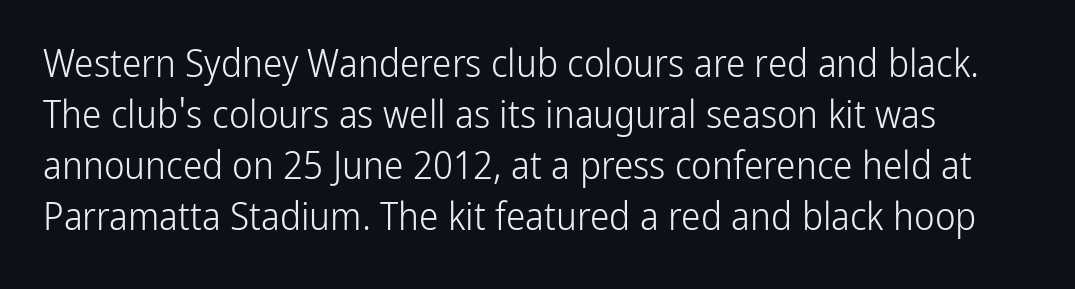
The image shows 39 px light, condensed sans-serif type, upright; set normal line spacing (1.31x), normal letter spacing, not underlined; low stroke contrast and a medium x-height.
